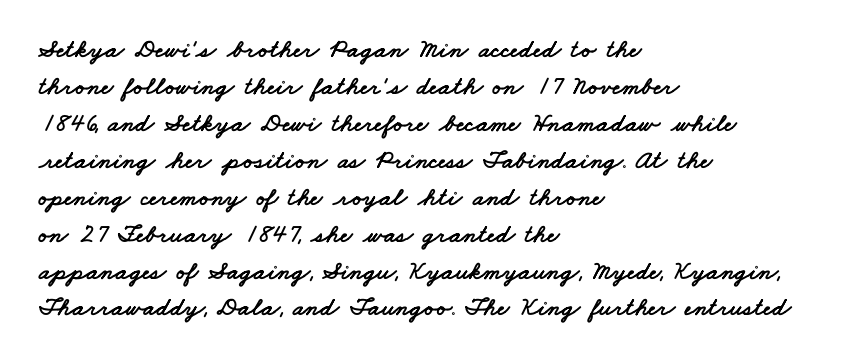
{"underline": "no", "align": "left", "line_spacing": "normal", "line_spacing_ratio": 1.42, "letter_spacing": "normal", "letter_spacing_em": 0.0, "glyph_px": 26}
